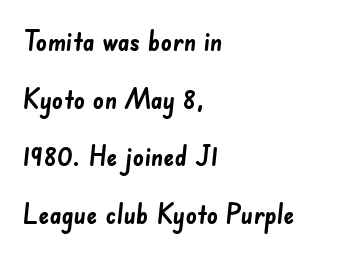
Line spacing here is loose. Letter spacing: default. The letters are bold, with thick, heavy strokes. Teacher's note: observe the even left margin — that is flush-left alignment. Underline: absent.
